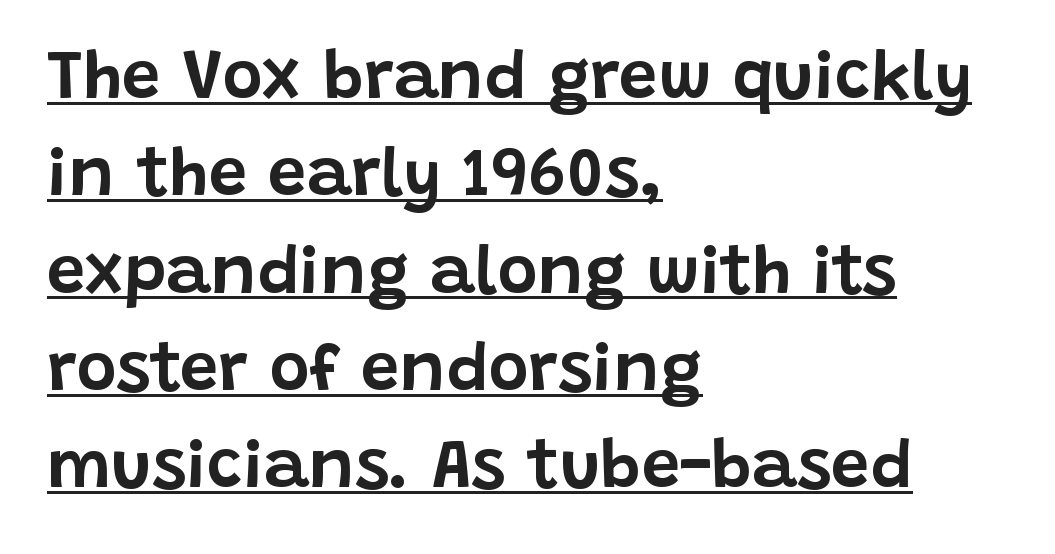
{"serif": "no", "italic": "no", "width": "normal", "stroke_contrast": "low", "x_height": "large", "monospaced": "no", "underline": "yes", "align": "left", "line_spacing": "normal", "line_spacing_ratio": 1.41, "letter_spacing": "normal", "letter_spacing_em": 0.0, "glyph_px": 69}
